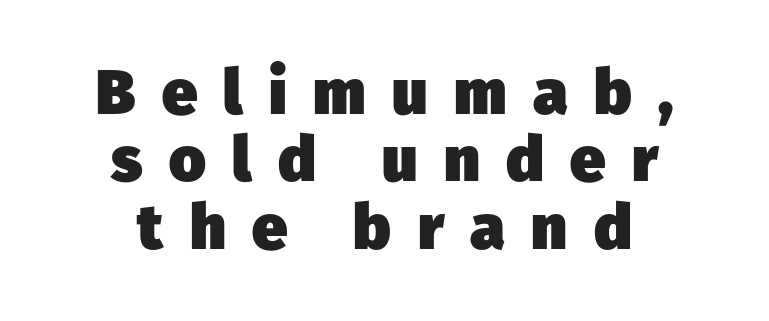
Q: Is the text bold? A: Yes.
Q: Is the typeface a serif or a sans-serif typeface? A: Sans-serif.
Q: Is the text underlined? A: No.
Q: How is the paragraph aligned? A: Centered.
Q: Is the spacing between letters normal or unusually wide? A: Unusually wide.
Q: Is the spacing between lines tight, normal or loose? A: Tight.
Q: Width (condensed, normal, or wide)? A: Normal.
Q: Stroke contrast? A: Low.
Q: x-height? A: Medium.
Q: Monospaced? A: No.
